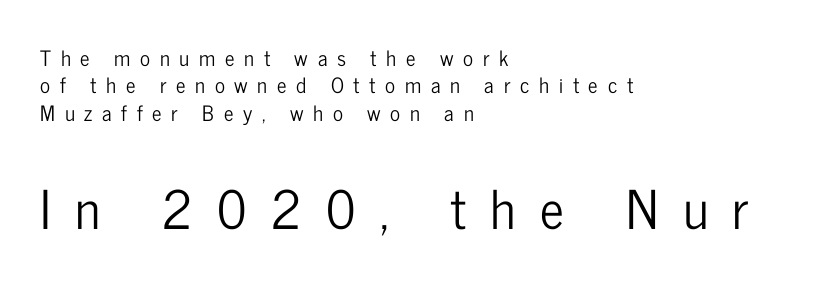
The specimen reads as upright at a glance. Whoever set this chose a conventional vertical rhythm. Larger block? The one below; the one above is distinctly smaller. Honestly, there is no underline to notice here at all. The passage shown is typeset with a sans-serif family.
